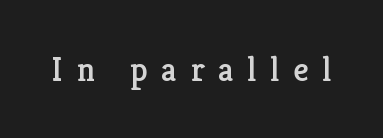
{"serif": "yes", "italic": "no", "width": "normal", "stroke_contrast": "low", "x_height": "medium", "monospaced": "no", "underline": "no", "letter_spacing": "wide", "letter_spacing_em": 0.4, "glyph_px": 34}
